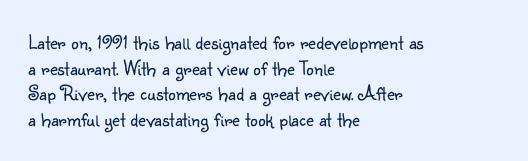
Q: Is the text bold? A: No.
Q: Is the text italic (slanted)? A: No, it is upright.
Q: Is the text underlined? A: No.
Q: How is the paragraph aligned? A: Left-aligned.
Q: Is the spacing between letters normal or unusually wide? A: Normal.
